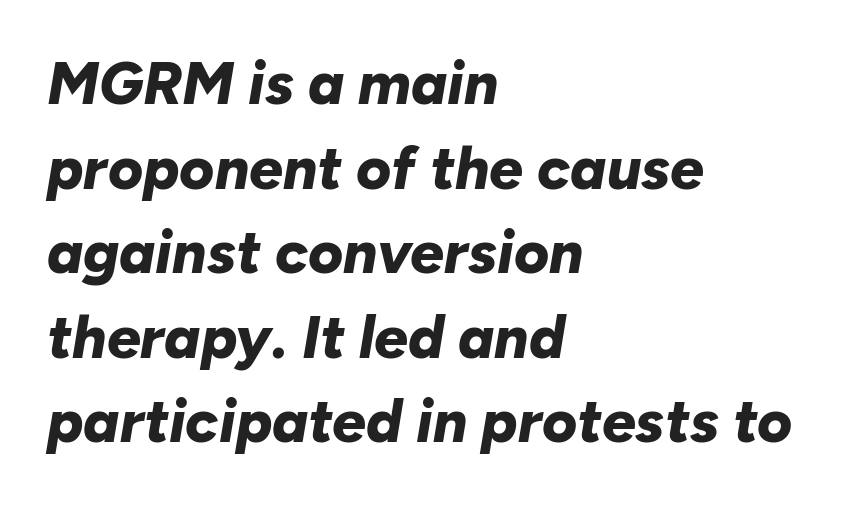
Leading matches the norm, producing a regular column. Anything drawn beneath the words? Only blank space. Note the varied advance widths — an 'i' is clearly narrower than an 'm'. I'd describe the lettering as bold — thick and assertive. The glyphs look as if they've been sheared to an angle. Tracking value appears to be zero — textbook default spacing.
